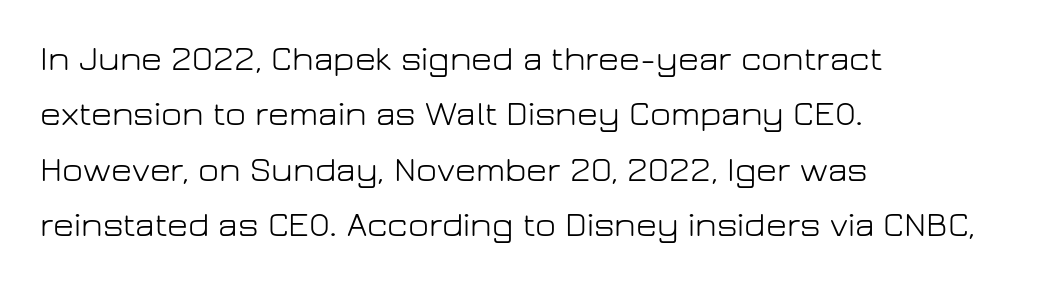
{"serif": "no", "italic": "no", "bold": "no", "weight": "light", "width": "normal", "stroke_contrast": "low", "x_height": "medium", "monospaced": "no", "underline": "no", "align": "left", "line_spacing": "normal", "line_spacing_ratio": 1.54, "letter_spacing": "normal", "letter_spacing_em": 0.0, "glyph_px": 36}
